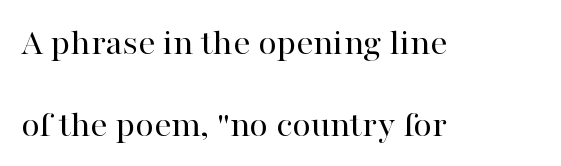
The image shows 38 px regular-weight serif type, upright; set left-aligned, loose line spacing (2.17x), normal letter spacing, not underlined; high stroke contrast and a medium x-height.
